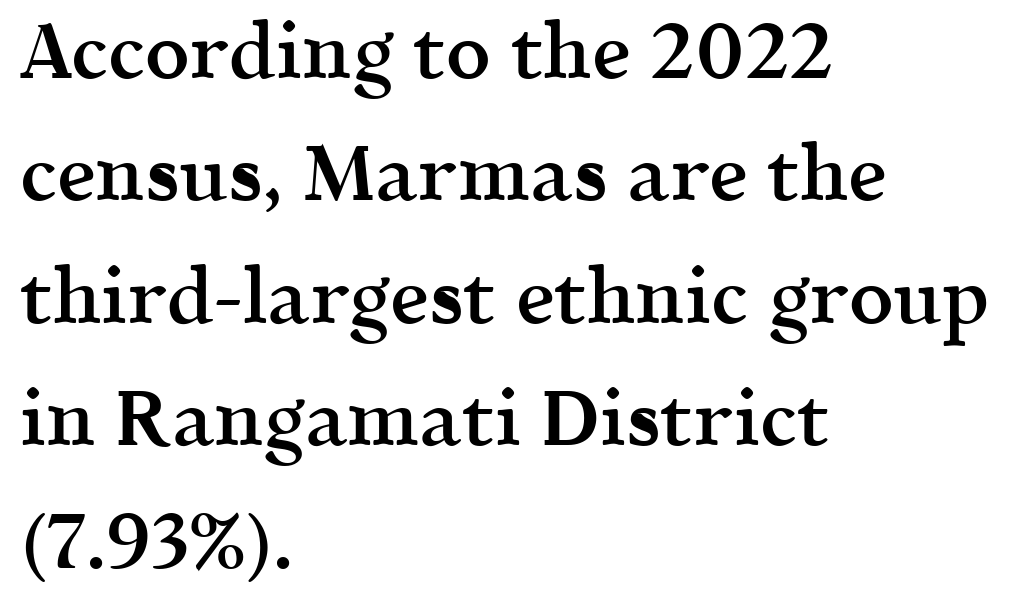
Serif or sans? Serif — the stroke terminals have little feet. The face used here is rendered with its standard letterfit. The font is running at a semibold setting, under full bold. Any mark beneath the type? The region is blank. The vertical gap from one line to the next is medium. This is the regular roman posture of the typeface.
